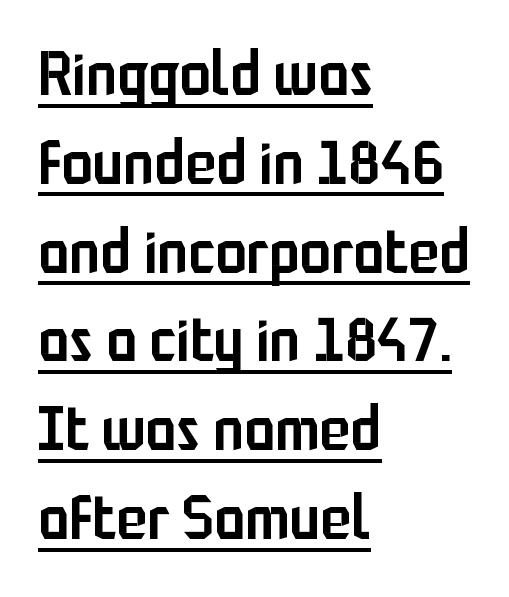
The image shows 63 px semibold, condensed sans-serif type, upright; set left-aligned, normal line spacing (1.41x), normal letter spacing, underlined; low stroke contrast and a medium x-height.
